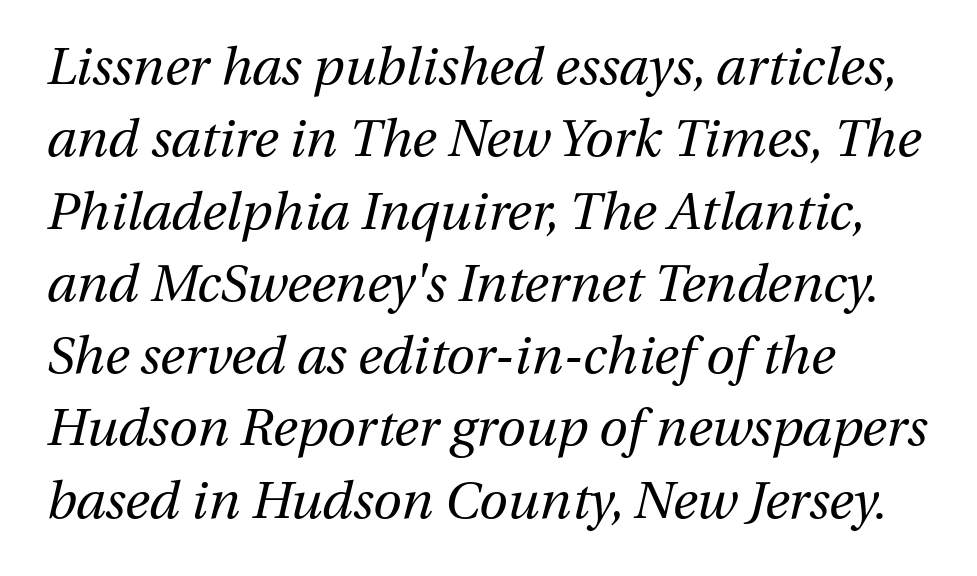
The image shows 52 px regular-weight type, italic (leaning right); set left-aligned, normal line spacing (1.39x), normal letter spacing, not underlined; medium stroke contrast and a medium x-height.
